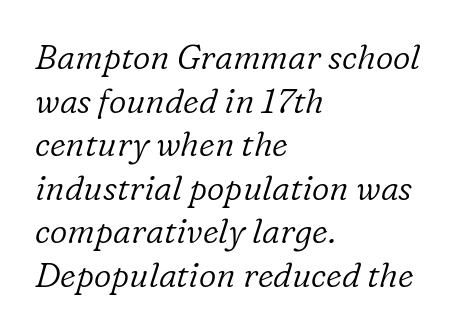
{"serif": "yes", "italic": "yes", "lean": "right", "slant_degrees": 16, "bold": "no", "weight": "light", "width": "normal", "stroke_contrast": "low", "x_height": "medium", "monospaced": "no", "underline": "no", "align": "left", "line_spacing": "normal", "line_spacing_ratio": 1.28, "letter_spacing": "normal", "letter_spacing_em": 0.0, "glyph_px": 34}
